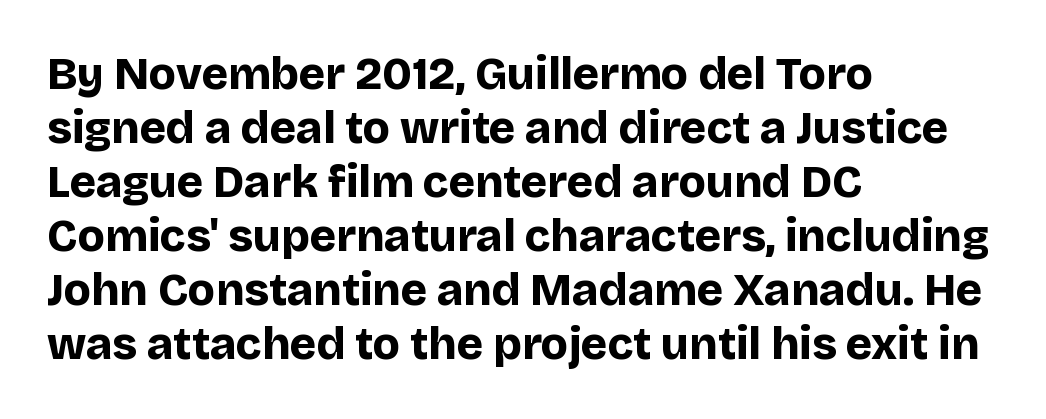
The image shows 45 px bold sans-serif type, upright; set left-aligned, line spacing 1.2x, normal letter spacing, not underlined; low stroke contrast and a large x-height.
